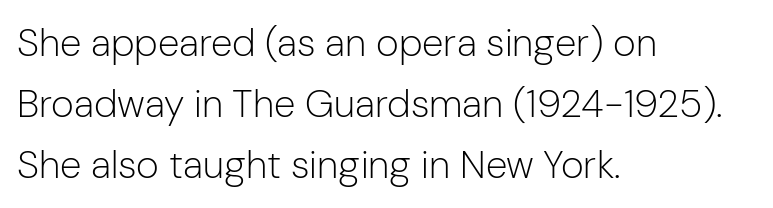
Q: Is the text bold? A: No.
Q: Is the text italic (slanted)? A: No, it is upright.
Q: Is the typeface a serif or a sans-serif typeface? A: Sans-serif.
Q: Is the text underlined? A: No.
Q: How is the paragraph aligned? A: Left-aligned.
Q: Is the spacing between letters normal or unusually wide? A: Normal.
Q: Is the spacing between lines tight, normal or loose? A: Normal.
Q: Width (condensed, normal, or wide)? A: Normal.
Q: Stroke contrast? A: Low.
Q: x-height? A: Medium.
Q: Monospaced? A: No.
